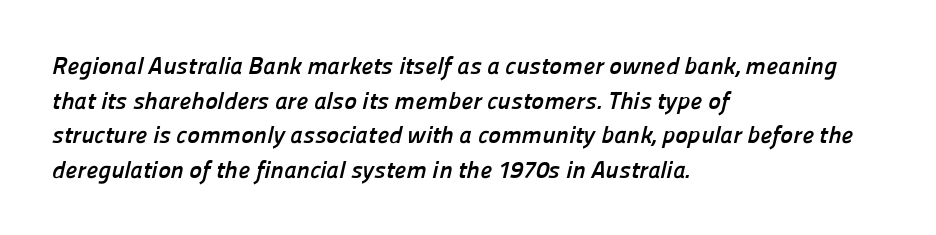
{"bold": "yes", "underline": "no", "align": "left", "line_spacing": "normal", "line_spacing_ratio": 1.44, "letter_spacing": "normal", "letter_spacing_em": 0.0, "glyph_px": 24}
